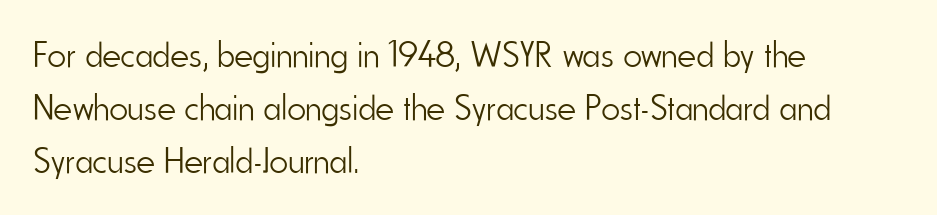
Does the leading feel generous? No, just average. Do the characters align in a grid? No, the font is proportional. Italic: no, the glyphs are upright roman. In terms of letterspacing, this is plain default setting. Does the copy run flush right? No — it runs flush left.
